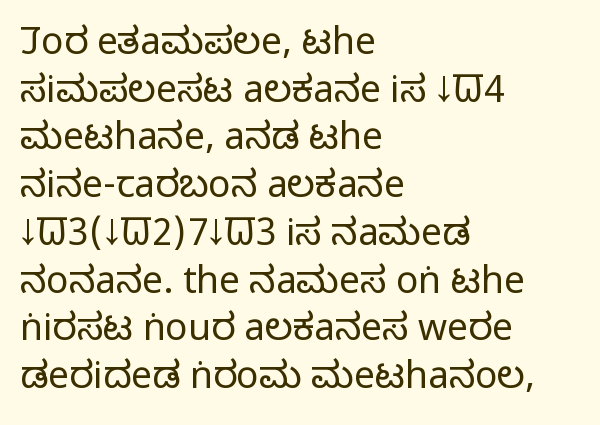
{"serif": "no", "italic": "no", "bold": "no", "weight": "regular", "width": "condensed", "stroke_contrast": "low", "x_height": "large", "monospaced": "no", "underline": "no", "align": "left", "line_spacing": "normal", "line_spacing_ratio": 1.29, "letter_spacing": "normal", "letter_spacing_em": 0.0, "glyph_px": 37}
